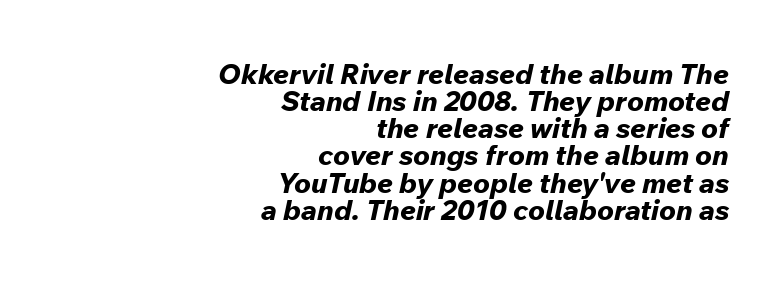
Q: Is the text bold? A: Yes.
Q: Is the text italic (slanted)? A: Yes, it leans right by about 12 degrees.
Q: Is the text underlined? A: No.
Q: How is the paragraph aligned? A: Right-aligned.
Q: Is the spacing between letters normal or unusually wide? A: Normal.
Q: Is the spacing between lines tight, normal or loose? A: Tight.
Q: Width (condensed, normal, or wide)? A: Normal.
Q: Stroke contrast? A: Low.
Q: x-height? A: Medium.
Q: Monospaced? A: No.
